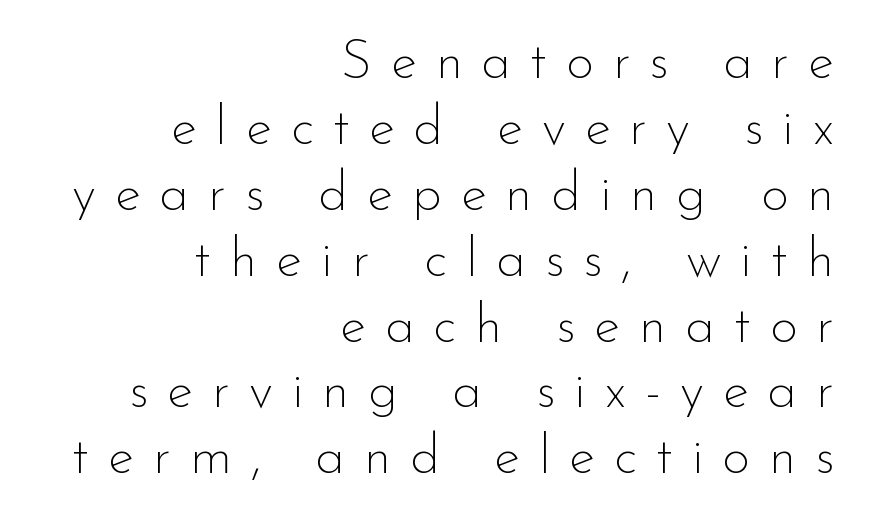
The image shows 54 px thin sans-serif type, upright; set right-aligned, line spacing 1.22x, unusually wide letter spacing (+0.35 em), not underlined; low stroke contrast and a small x-height.
